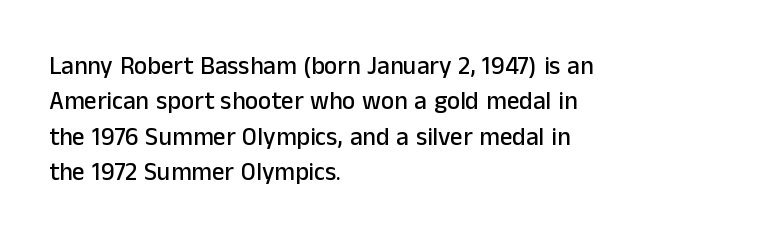
The image shows 25 px text type, upright; set left-aligned, normal line spacing (1.42x), normal letter spacing, not underlined.
